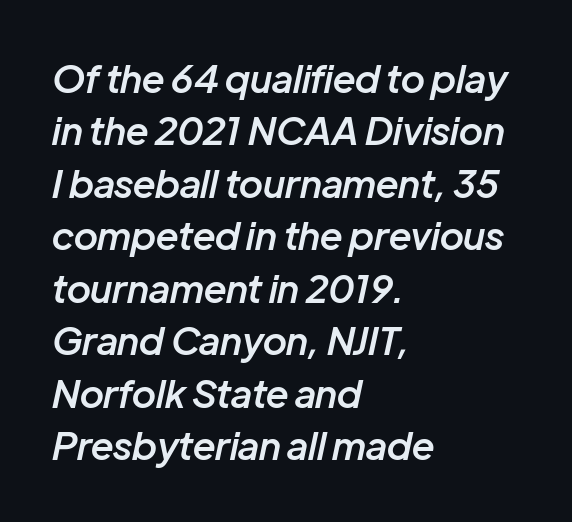
{"italic": "yes", "lean": "right", "slant_degrees": 12, "bold": "semi", "weight": "semibold", "width": "normal", "stroke_contrast": "low", "x_height": "medium", "monospaced": "no", "underline": "no", "align": "left", "line_spacing": "normal", "line_spacing_ratio": 1.38, "letter_spacing": "normal", "letter_spacing_em": 0.0, "glyph_px": 38}
